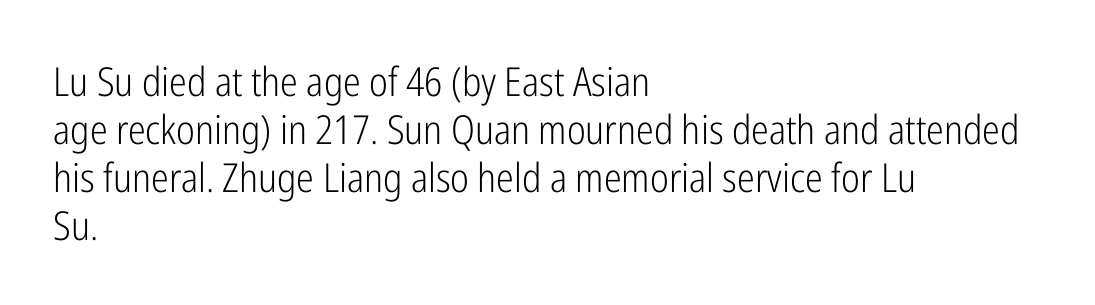
The image shows 40 px light, condensed sans-serif type, upright; set left-aligned, line spacing 1.2x, normal letter spacing, not underlined; low stroke contrast and a medium x-height.
